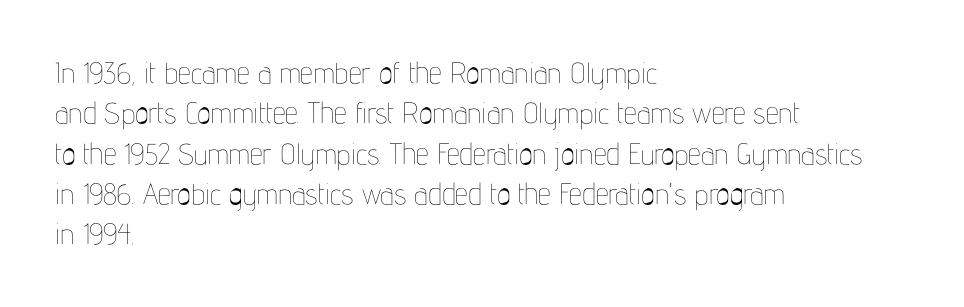
Q: Is the text bold? A: No.
Q: Is the text italic (slanted)? A: No, it is upright.
Q: Is the text underlined? A: No.
Q: How is the paragraph aligned? A: Left-aligned.
Q: Is the spacing between letters normal or unusually wide? A: Normal.
Q: Is the spacing between lines tight, normal or loose? A: Normal.
Q: Width (condensed, normal, or wide)? A: Condensed.
Q: Stroke contrast? A: Low.
Q: x-height? A: Medium.
Q: Monospaced? A: No.
